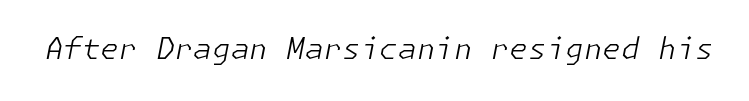
You can tell it's italic because the verticals aren't actually vertical. Rule under the text: the space is simply empty. Letters have the restrained weight of plain body copy at most. This rendering leaves character spacing at its baseline value.
